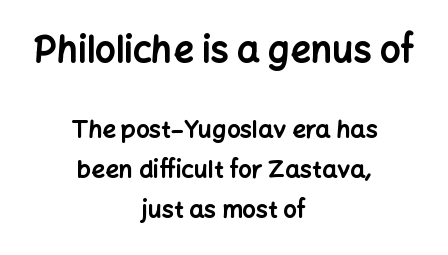
The image shows 36 px bold sans-serif type, upright; set centered, normal line spacing (1.67x), normal letter spacing, not underlined; the first (top) block is 1.5x larger; low stroke contrast and a medium x-height.
